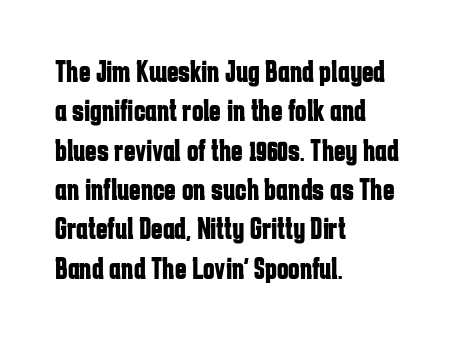
The image shows 31 px bold, condensed sans-serif type, upright; set left-aligned, normal line spacing (1.27x), normal letter spacing, not underlined; low stroke contrast and a medium x-height.
